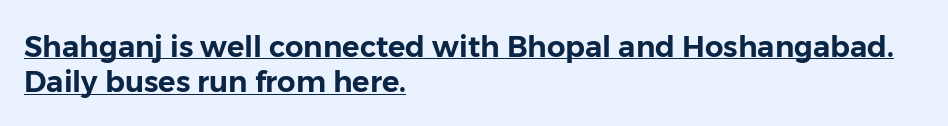
{"serif": "no", "italic": "no", "width": "normal", "stroke_contrast": "low", "x_height": "medium", "monospaced": "no", "underline": "yes", "align": "left", "line_spacing_ratio": 1.21, "letter_spacing": "normal", "letter_spacing_em": 0.0, "glyph_px": 29}
